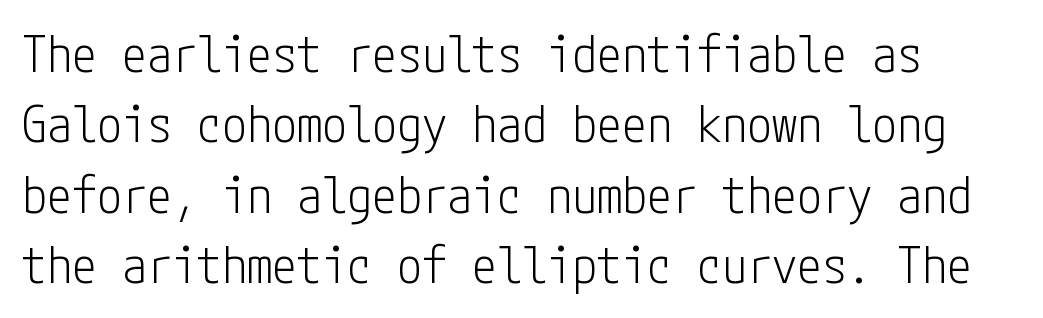
The image shows 50 px light, condensed sans-serif type, upright; set normal line spacing (1.41x), normal letter spacing, not underlined; low stroke contrast and a medium x-height.
